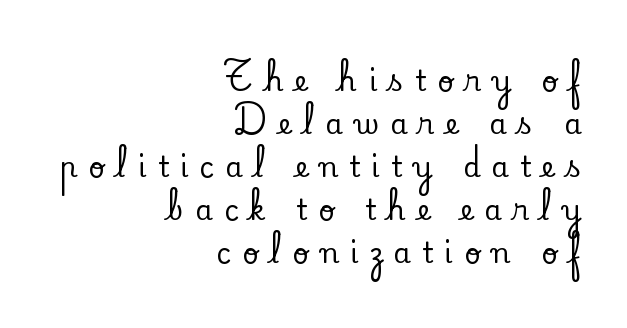
Q: Is the text italic (slanted)? A: No, it is upright.
Q: Is the typeface a serif or a sans-serif typeface? A: Serif.
Q: Is the text underlined? A: No.
Q: How is the paragraph aligned? A: Right-aligned.
Q: Is the spacing between letters normal or unusually wide? A: Unusually wide.
Q: Is the spacing between lines tight, normal or loose? A: Normal.
Q: Width (condensed, normal, or wide)? A: Normal.
Q: Stroke contrast? A: Low.
Q: x-height? A: Small.
Q: Monospaced? A: No.
